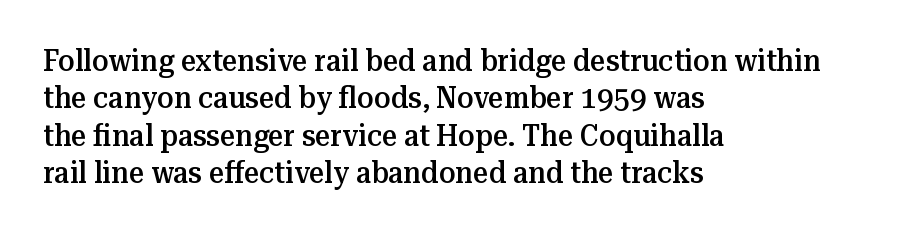
The typesetting leans somewhat heavy: a semibold. The typography opts for an upright posture over an oblique one. To sum up the face: it has serifs. Note the varied advance widths — an 'i' is clearly narrower than an 'm'.
